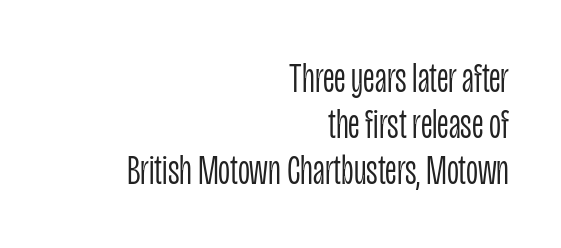
{"serif": "no", "italic": "no", "bold": "no", "weight": "light", "width": "condensed", "stroke_contrast": "low", "x_height": "large", "monospaced": "no", "underline": "no", "align": "right", "line_spacing": "tight", "line_spacing_ratio": 1.09, "letter_spacing": "normal", "letter_spacing_em": 0.0, "glyph_px": 42}
